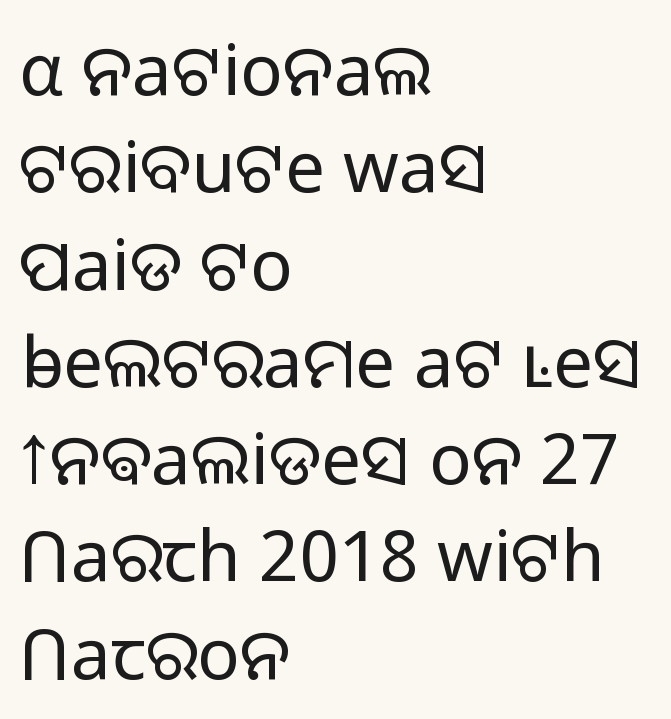
Q: Is the text bold? A: No.
Q: Is the text italic (slanted)? A: No, it is upright.
Q: Is the typeface a serif or a sans-serif typeface? A: Sans-serif.
Q: Is the text underlined? A: No.
Q: How is the paragraph aligned? A: Left-aligned.
Q: Is the spacing between letters normal or unusually wide? A: Normal.
Q: Is the spacing between lines tight, normal or loose? A: Normal.
Q: Width (condensed, normal, or wide)? A: Normal.
Q: Stroke contrast? A: Low.
Q: x-height? A: Medium.
Q: Monospaced? A: No.
